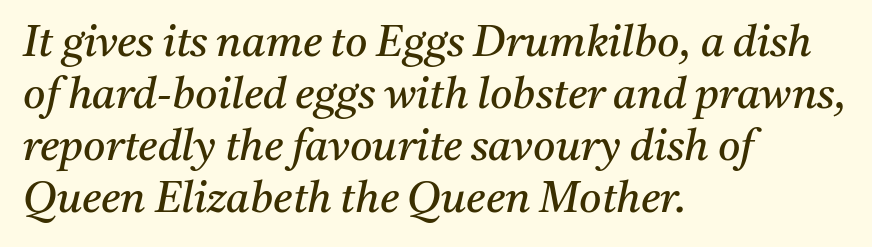
Character widths vary here, with narrow letters taking less room than wide ones. The lines are quadded left. You can tell it's italic because the verticals aren't actually vertical. A quiet, ordinary-to-light weight characterises the typeface. Has an underline been added? It has not.
